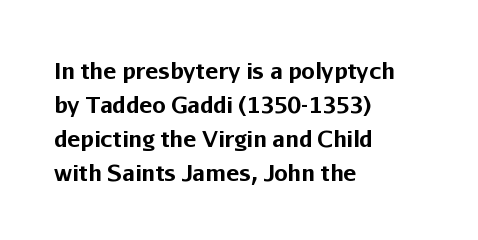
{"italic": "no", "bold": "yes", "underline": "no", "align": "left", "line_spacing": "normal", "line_spacing_ratio": 1.54, "letter_spacing": "normal", "letter_spacing_em": 0.0, "glyph_px": 22}
